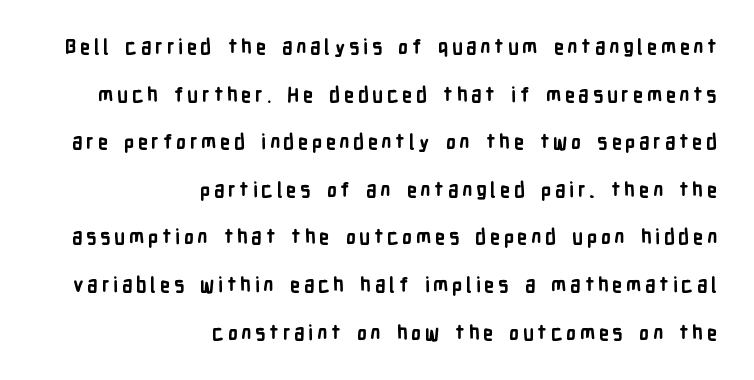
{"italic": "no", "bold": "yes", "underline": "no", "align": "right", "line_spacing": "loose", "line_spacing_ratio": 2.38, "glyph_px": 20}
